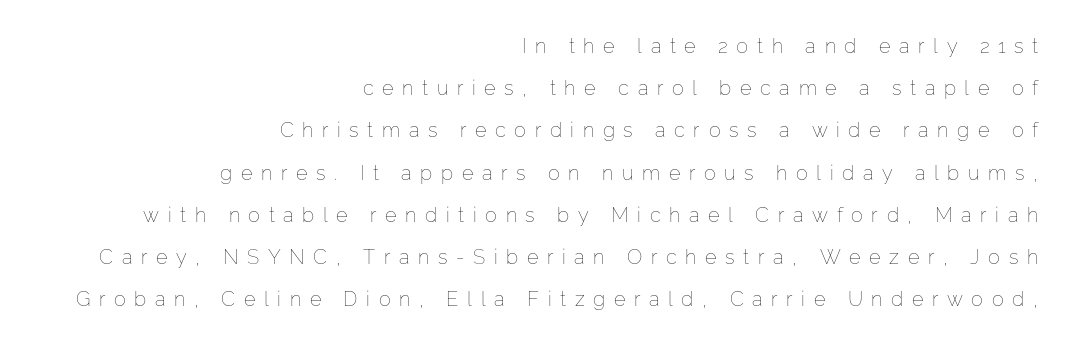
Q: Is the text bold? A: No.
Q: Is the text italic (slanted)? A: No, it is upright.
Q: Is the text underlined? A: No.
Q: How is the paragraph aligned? A: Right-aligned.
Q: Is the spacing between letters normal or unusually wide? A: Unusually wide.
Q: Is the spacing between lines tight, normal or loose? A: Loose.
